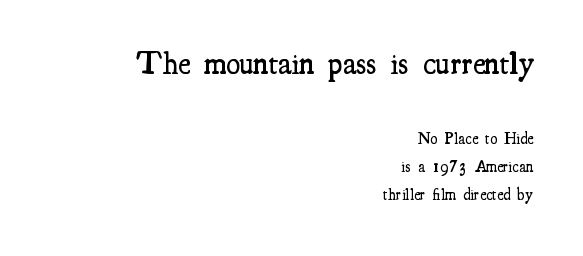
Are there feet on the stems? There are — it's a serif. No word sits above an underline. Students, note that the glyphs here touch the page at normal intervals. The typesetter chose a ragged-left arrangement here.
